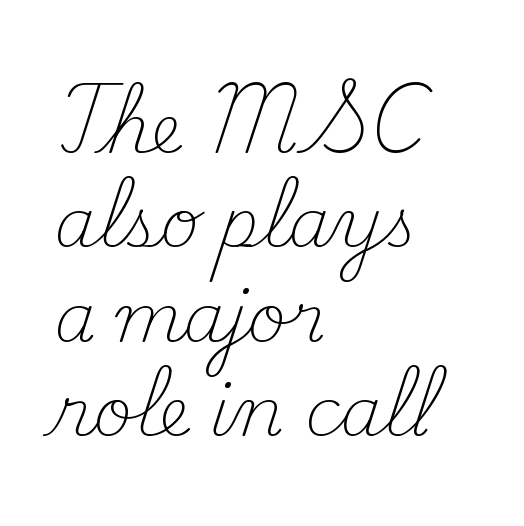
{"serif": "yes", "bold": "no", "weight": "light", "width": "normal", "stroke_contrast": "medium", "x_height": "small", "monospaced": "no", "underline": "no", "align": "left", "line_spacing": "normal", "line_spacing_ratio": 1.41, "letter_spacing": "normal", "letter_spacing_em": 0.0, "glyph_px": 67}
